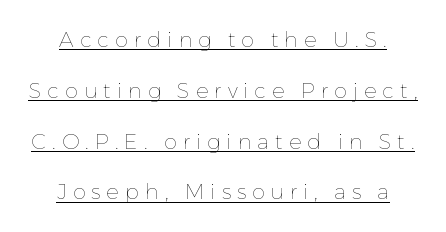
This sample is center-justified, so both line endings float freely. If you drew a line through each stem, it would be perfectly vertical. The lettering is marked with a stroke running underneath it. Think standard paragraph weight, or any step lighter than that.
